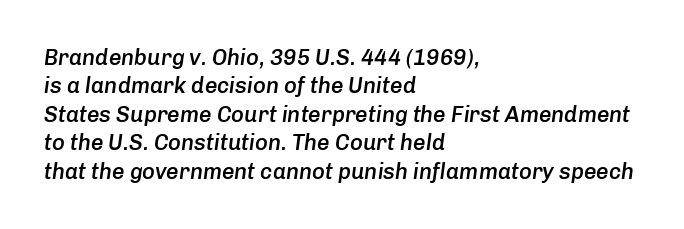
The image shows 22 px text type, italic (leaning right); set left-aligned, normal line spacing (1.29x), normal letter spacing, not underlined.
